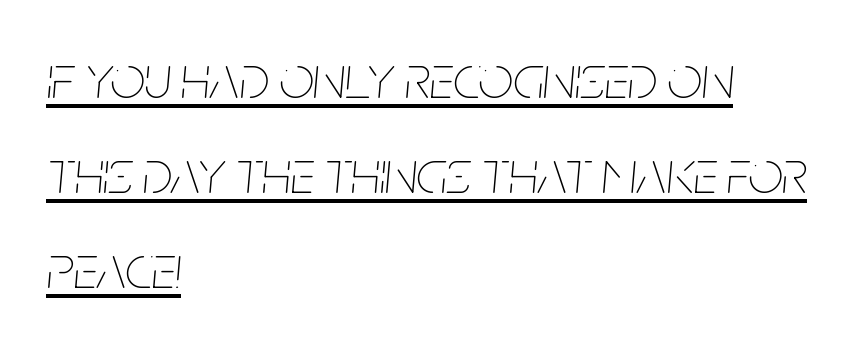
Leftover space on each line is placed entirely after the last word. Note the varied advance widths — an 'i' is clearly narrower than an 'm'. The strokes are not fattened; the text isn't bold. Is there much room between lines? A standard amount, neither cramped nor airy.
